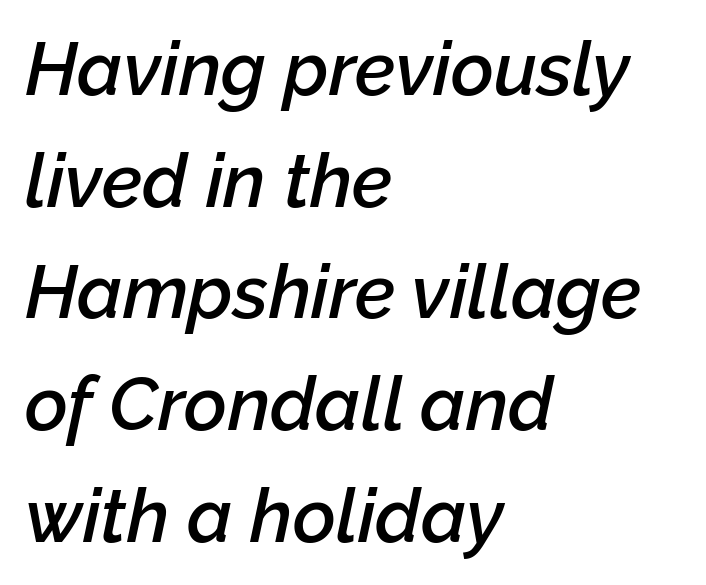
Lines of text with bare space underneath. Stroke thickness is moderately raised; the sample reads as semibold. Interline gaps are of average width in this sample. Horizontal alignment here is leftward, the default for most running prose. The face used here is rendered with its standard letterfit. This sample has the flowing, uneven cadence of proportional lettering.
